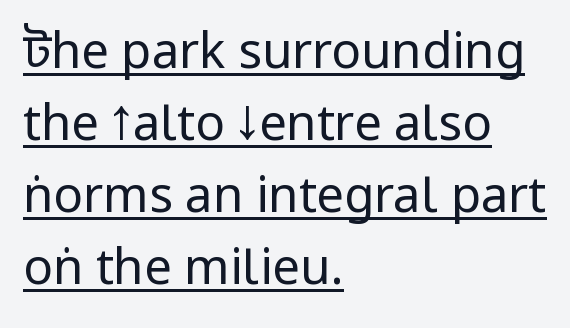
{"serif": "no", "italic": "no", "bold": "no", "weight": "regular", "width": "condensed", "stroke_contrast": "low", "underline": "yes", "align": "left", "line_spacing": "normal", "line_spacing_ratio": 1.47, "letter_spacing": "normal", "letter_spacing_em": 0.0, "glyph_px": 49}
